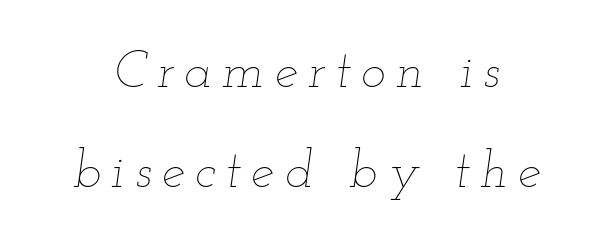
{"italic": "yes", "lean": "right", "slant_degrees": 12, "bold": "no", "weight": "thin", "width": "wide", "stroke_contrast": "low", "x_height": "small", "monospaced": "no", "underline": "no", "align": "center", "line_spacing": "loose", "line_spacing_ratio": 1.93, "letter_spacing": "wide", "letter_spacing_em": 0.2, "glyph_px": 52}
